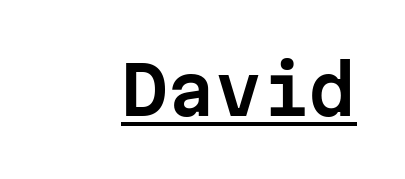
This sample uses an upright cut, with every glyph sitting square on the baseline. Like a heading marked for emphasis, these lines bear an underscore. These lines are rendered in a fixed-pitch font. Characters follow at the spacing the type designer built in. These lines are composed in type without serifs.
